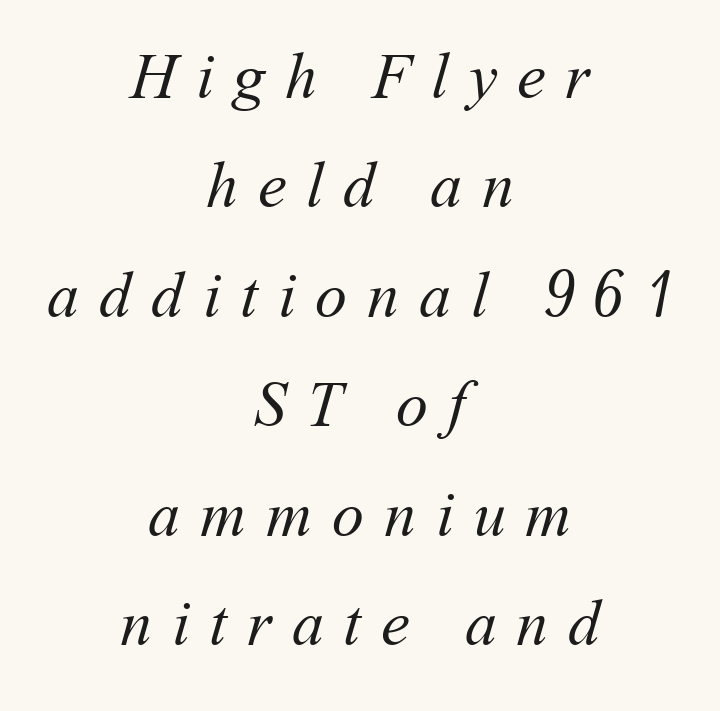
The image shows 64 px regular-weight type; set centered, line spacing 1.71x, unusually wide letter spacing (+0.31 em), not underlined; medium stroke contrast and a medium x-height.
